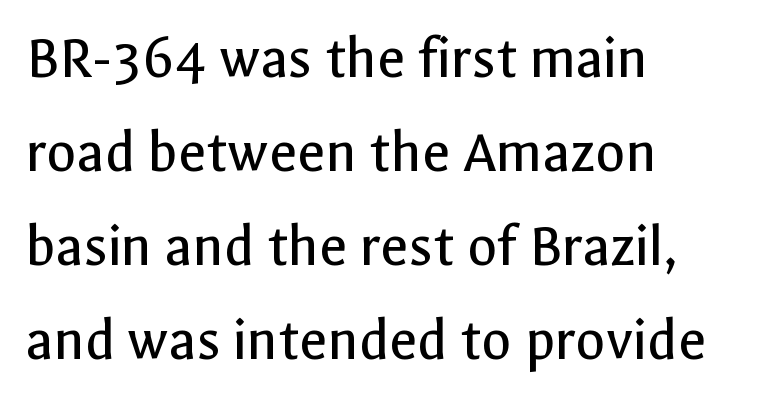
No heavy texture on the line: the type isn't bold. Is this a fixed-width face? No — the glyphs have proportional, varying widths. This is roman type, the default non-slanted kind. Regular leading. Spacing between characters is what you'd get straight out of the box. The rag falls on the right side of this text block.
